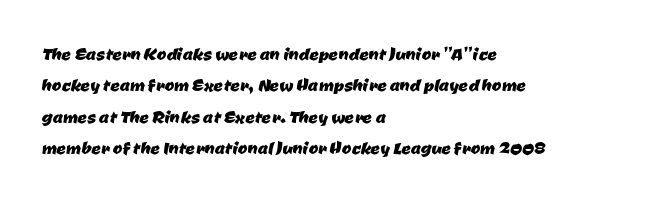
Q: Is the text underlined? A: No.
Q: How is the paragraph aligned? A: Left-aligned.
Q: Is the spacing between letters normal or unusually wide? A: Normal.
Q: Is the spacing between lines tight, normal or loose? A: Normal.
